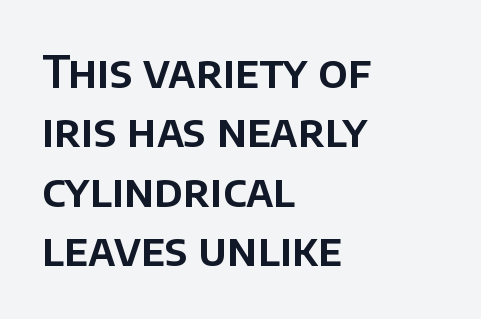
The passage shown is not underscored anywhere. Honestly, the row spacing looks completely unremarkable. The type family on display is of the sans-serif kind. This sample has the flowing, uneven cadence of proportional lettering.
